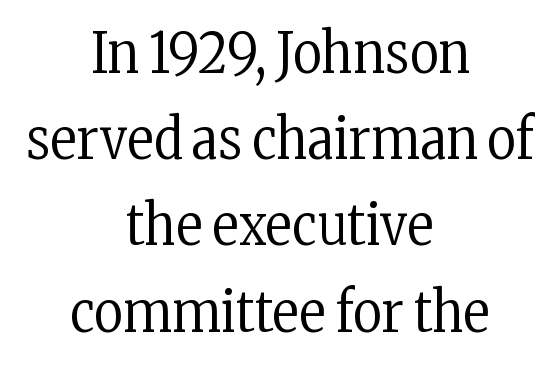
The image shows 56 px regular-weight, condensed serif type, upright; set centered, normal line spacing (1.54x), normal letter spacing, not underlined; low stroke contrast and a medium x-height.
